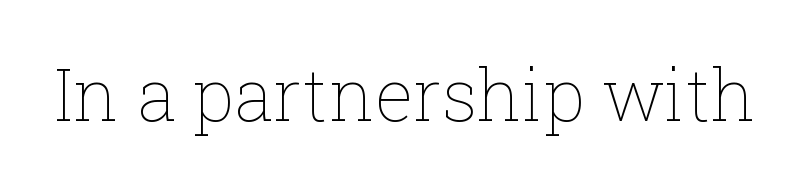
No italicization has been applied; the sample stays upright. Observe the ordinary spacing: letters are neighbours, not strangers. Stroke thickness stays within the range of a standard reading face or lighter. Anything drawn beneath the words? Only blank space. Note the varied advance widths — an 'i' is clearly narrower than an 'm'.
